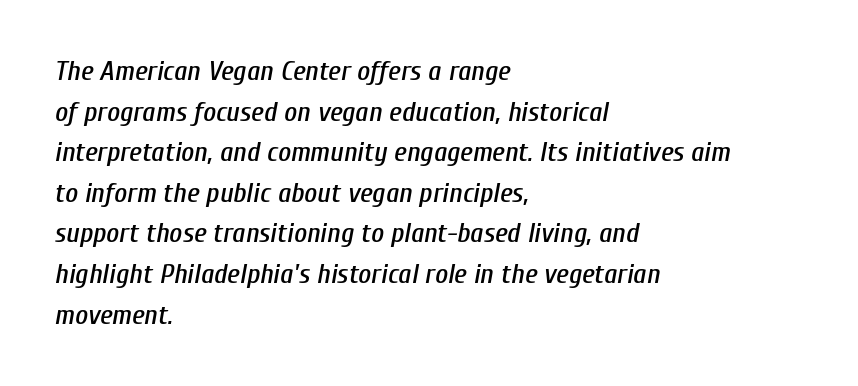
{"italic": "yes", "lean": "right", "slant_degrees": 10, "width": "condensed", "stroke_contrast": "low", "x_height": "medium", "monospaced": "no", "underline": "no", "align": "left", "line_spacing": "normal", "line_spacing_ratio": 1.45, "letter_spacing": "normal", "letter_spacing_em": 0.0, "glyph_px": 28}
